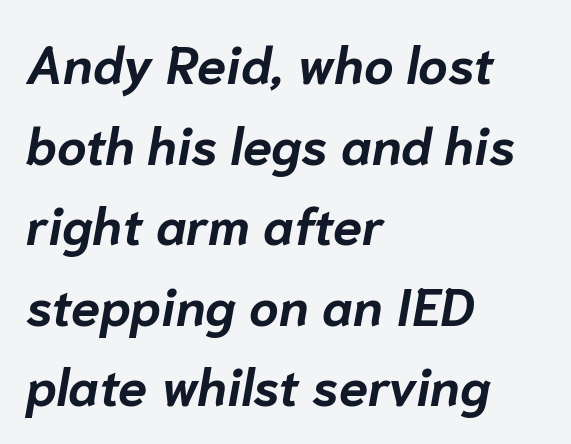
The image shows 52 px bold type, italic (leaning right); set left-aligned, normal line spacing (1.55x), normal letter spacing, not underlined; low stroke contrast and a medium x-height.
